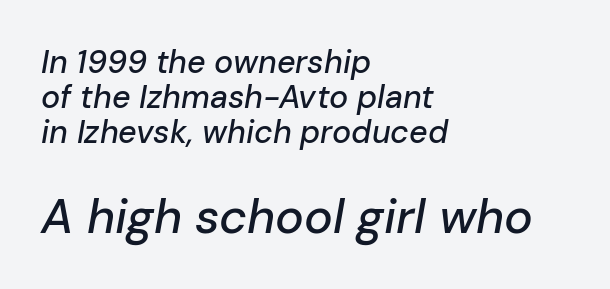
Q: Is the text italic (slanted)? A: Yes, it leans right by about 10 degrees.
Q: Is the text underlined? A: No.
Q: How is the paragraph aligned? A: Left-aligned.
Q: Is the spacing between letters normal or unusually wide? A: Normal.
Q: Is the spacing between lines tight, normal or loose? A: Tight.
Q: Which block of text is set in a larger size, the first (top) or the second (bottom)? A: The second (bottom) one.
Q: Width (condensed, normal, or wide)? A: Normal.
Q: Stroke contrast? A: Low.
Q: x-height? A: Medium.
Q: Monospaced? A: No.
